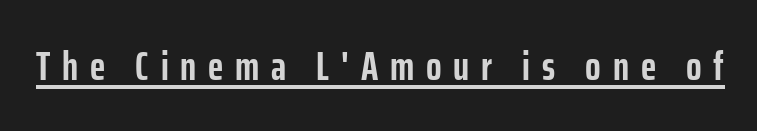
Q: Is the text bold? A: Yes.
Q: Is the text italic (slanted)? A: No, it is upright.
Q: Is the typeface a serif or a sans-serif typeface? A: Sans-serif.
Q: Is the text underlined? A: Yes.
Q: Is the spacing between letters normal or unusually wide? A: Unusually wide.
Q: Width (condensed, normal, or wide)? A: Condensed.
Q: Stroke contrast? A: Low.
Q: x-height? A: Medium.
Q: Monospaced? A: No.
